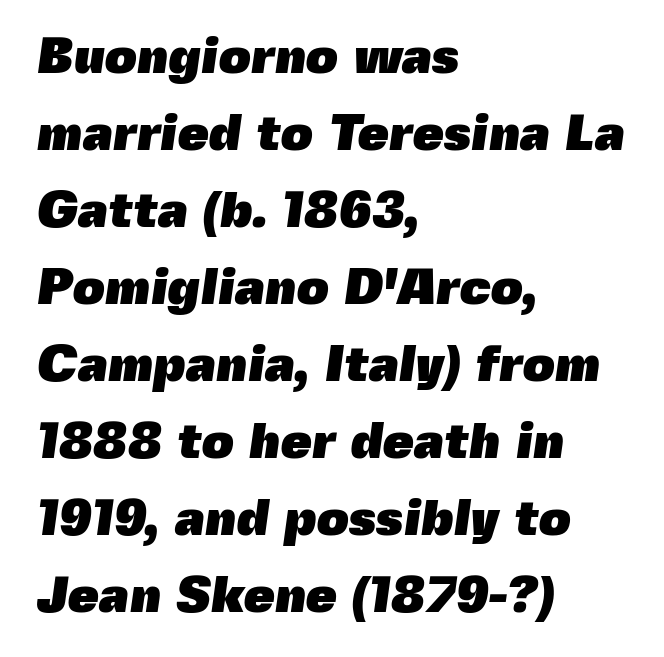
The image shows 50 px heavy sans-serif type; set left-aligned, normal line spacing (1.54x), normal letter spacing, not underlined; a medium x-height.
